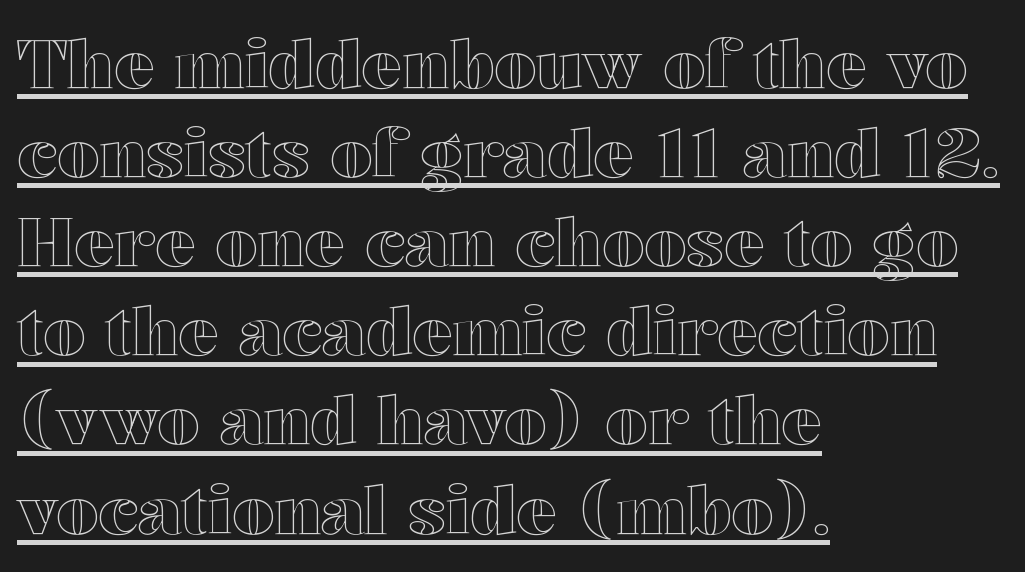
{"italic": "no", "width": "wide", "x_height": "medium", "monospaced": "no", "underline": "yes", "align": "left", "line_spacing": "normal", "line_spacing_ratio": 1.33, "letter_spacing": "normal", "letter_spacing_em": 0.0, "glyph_px": 67}
